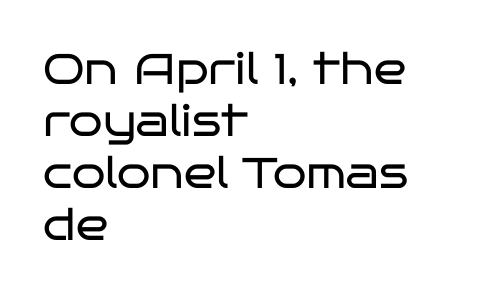
The image shows 43 px regular-weight, wide sans-serif type, upright; set left-aligned, line spacing 1.21x, normal letter spacing, not underlined; low stroke contrast and a large x-height.
